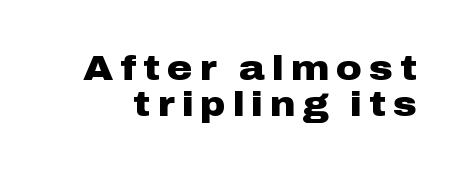
Q: Is the text bold? A: Yes.
Q: Is the text italic (slanted)? A: No, it is upright.
Q: Is the typeface a serif or a sans-serif typeface? A: Sans-serif.
Q: Is the text underlined? A: No.
Q: Is the spacing between letters normal or unusually wide? A: Unusually wide.
Q: Is the spacing between lines tight, normal or loose? A: Tight.
Q: Width (condensed, normal, or wide)? A: Wide.
Q: Stroke contrast? A: Low.
Q: x-height? A: Medium.
Q: Monospaced? A: No.
